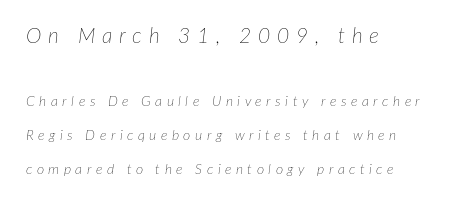
{"italic": "yes", "lean": "right", "slant_degrees": 7, "bold": "no", "underline": "no", "align": "left", "line_spacing": "loose", "line_spacing_ratio": 2.44, "letter_spacing": "wide", "letter_spacing_em": 0.32, "larger_block": "first", "size_ratio": 1.5, "glyph_px": 21}
